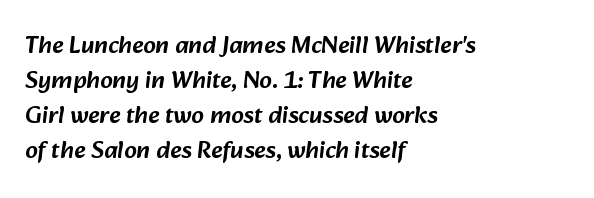
{"underline": "no", "align": "left", "line_spacing": "normal", "line_spacing_ratio": 1.4, "letter_spacing": "normal", "letter_spacing_em": 0.0, "glyph_px": 25}
